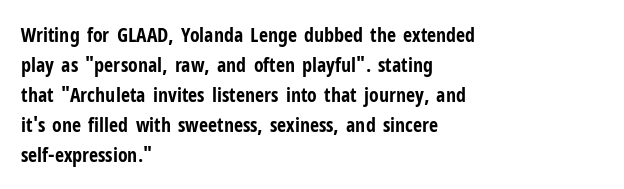
Q: Is the text bold? A: Yes.
Q: Is the text italic (slanted)? A: No, it is upright.
Q: Is the text underlined? A: No.
Q: How is the paragraph aligned? A: Left-aligned.
Q: Is the spacing between letters normal or unusually wide? A: Normal.
Q: Is the spacing between lines tight, normal or loose? A: Normal.
